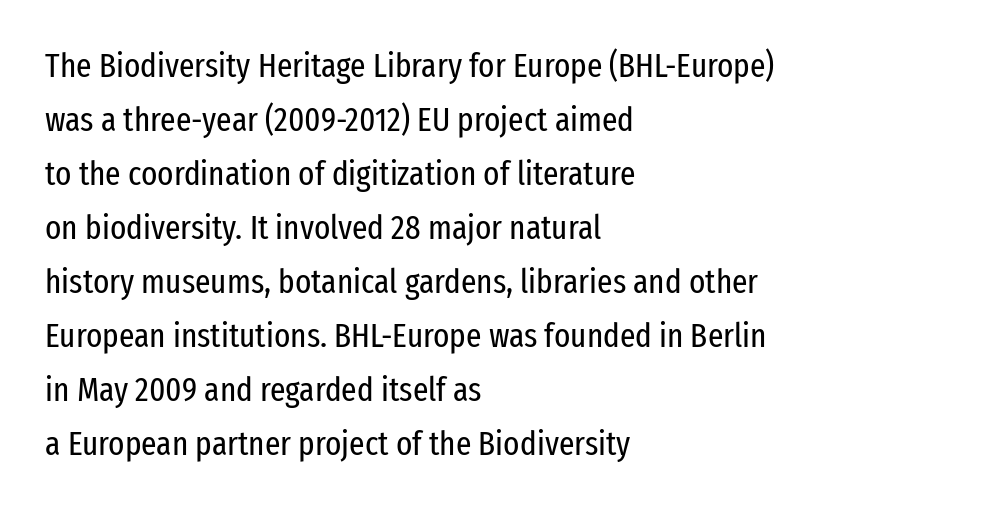
Nothing heavy about these letters — not bold at all. Serif or sans? Sans — the stroke terminals are bare. The rendering keeps characters at their native spacing. The lines are quadded left. Is this a fixed-width face? No — the glyphs have proportional, varying widths. Only glyphs here, with clear space below each row.
